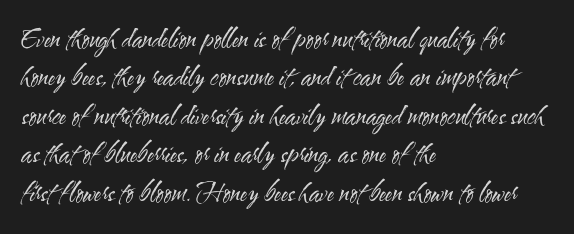
Leftover space on each line is placed entirely after the last word. The font sits on the lighter half of the weight spectrum, regular included. Here the glyphs are tracked normally, forming tight word shapes. Evenly set lines give the paragraph a standard silhouette. The area under the type is left untouched.
